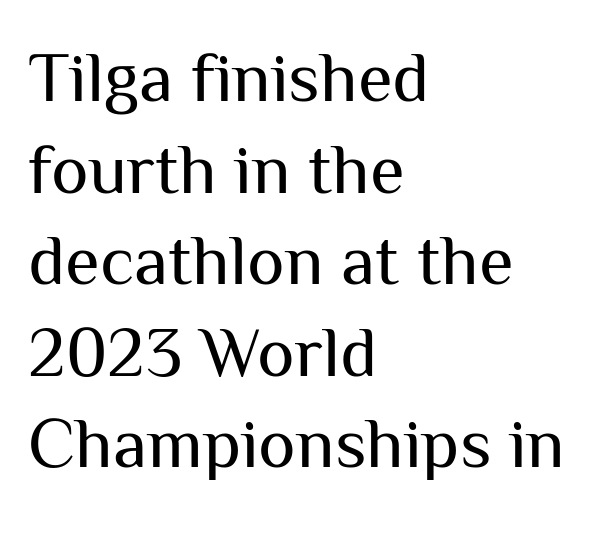
The image shows 71 px regular-weight sans-serif type, upright; set left-aligned, normal line spacing (1.29x), normal letter spacing, not underlined; medium stroke contrast and a medium x-height.
